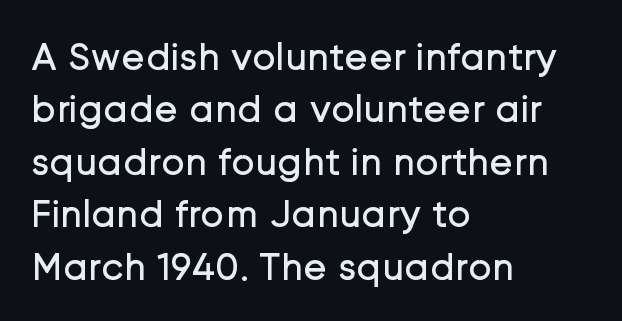
{"serif": "no", "italic": "no", "bold": "no", "weight": "regular", "width": "normal", "stroke_contrast": "low", "x_height": "medium", "monospaced": "no", "underline": "no", "align": "left", "line_spacing": "normal", "line_spacing_ratio": 1.31, "letter_spacing": "normal", "letter_spacing_em": 0.0, "glyph_px": 40}
